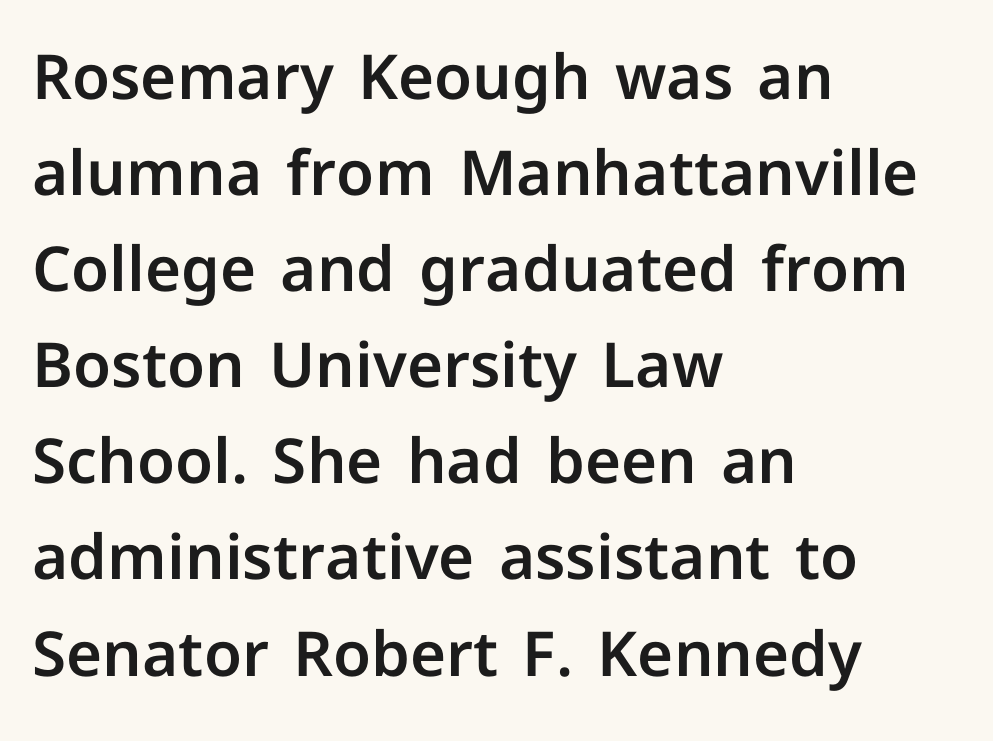
Q: Is the text italic (slanted)? A: No, it is upright.
Q: Is the typeface a serif or a sans-serif typeface? A: Sans-serif.
Q: Is the text underlined? A: No.
Q: How is the paragraph aligned? A: Left-aligned.
Q: Is the spacing between letters normal or unusually wide? A: Normal.
Q: Is the spacing between lines tight, normal or loose? A: Normal.
Q: Width (condensed, normal, or wide)? A: Normal.
Q: Stroke contrast? A: Low.
Q: x-height? A: Medium.
Q: Monospaced? A: No.
